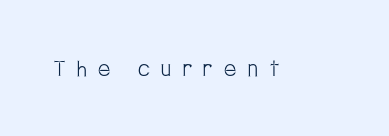
{"italic": "no", "bold": "no", "underline": "no", "letter_spacing": "wide", "letter_spacing_em": 0.43, "glyph_px": 27}
